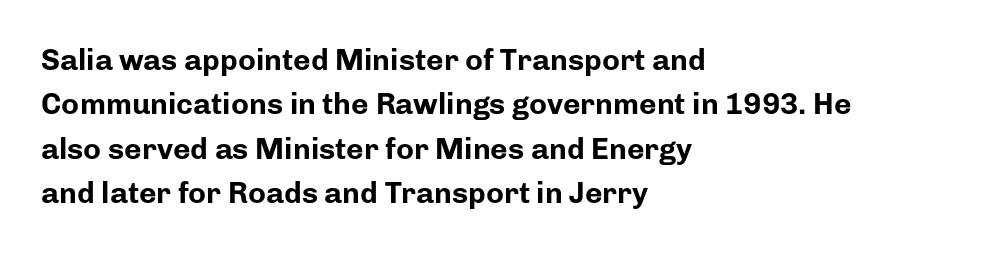
{"serif": "no", "italic": "no", "bold": "yes", "weight": "bold", "width": "normal", "stroke_contrast": "low", "x_height": "medium", "monospaced": "no", "underline": "no", "align": "left", "line_spacing": "normal", "line_spacing_ratio": 1.48, "letter_spacing": "normal", "letter_spacing_em": 0.0, "glyph_px": 30}
